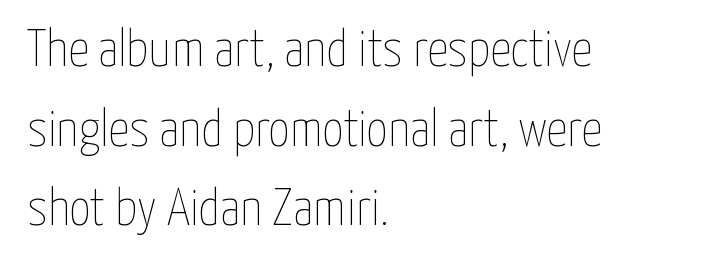
The image shows 52 px thin, condensed type, upright; set left-aligned, normal line spacing (1.53x), normal letter spacing, not underlined; low stroke contrast and a medium x-height.
